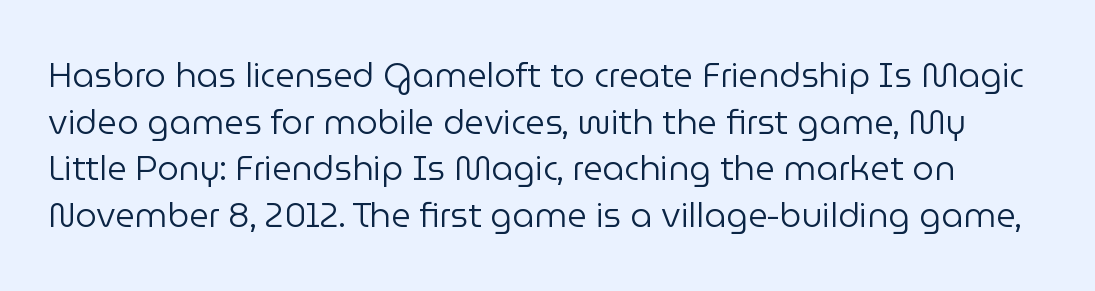
The image shows 34 px regular-weight sans-serif type, upright; set normal line spacing (1.37x), normal letter spacing, not underlined; low stroke contrast and a medium x-height.
